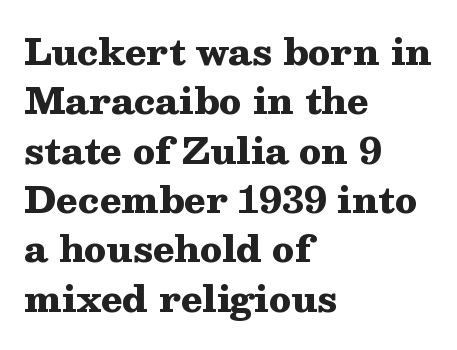
Standard letterfit; no display-style spreading of the glyphs. This sample uses a serif face. Only glyphs here, with clear space below each row. You could not count columns in this text — the font is proportionally spaced. Reading down the block, your eye returns to a fixed left position each line. Heavy-handed strokes throughout: this text is bold.
